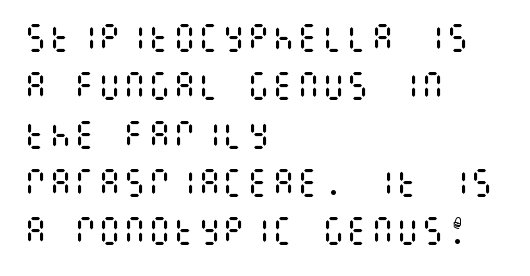
Q: Is the text bold? A: No.
Q: Is the text italic (slanted)? A: No, it is upright.
Q: Is the text underlined? A: No.
Q: How is the paragraph aligned? A: Left-aligned.
Q: Is the spacing between letters normal or unusually wide? A: Normal.
Q: Is the spacing between lines tight, normal or loose? A: Normal.
Q: Width (condensed, normal, or wide)? A: Condensed.
Q: Stroke contrast? A: Medium.
Q: x-height? A: Large.
